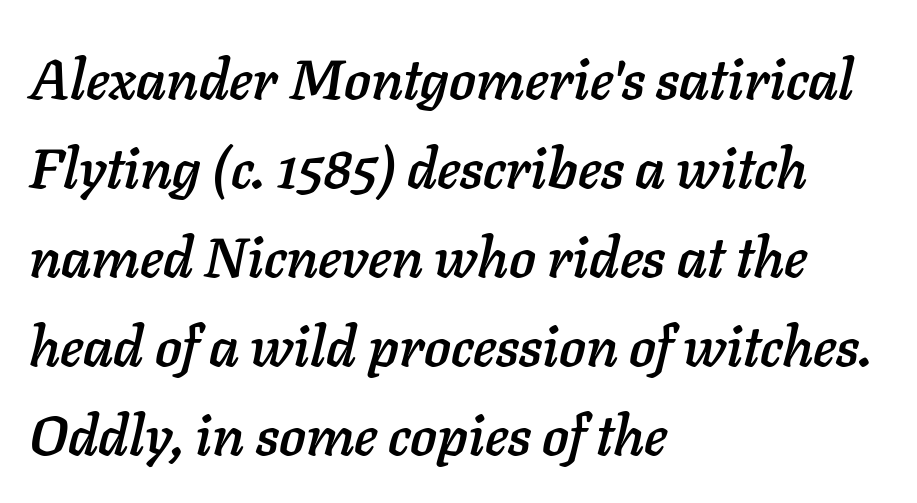
Q: Is the text italic (slanted)? A: Yes, it leans right by about 11 degrees.
Q: Is the text underlined? A: No.
Q: How is the paragraph aligned? A: Left-aligned.
Q: Is the spacing between letters normal or unusually wide? A: Normal.
Q: Is the spacing between lines tight, normal or loose? A: Normal.
Q: Width (condensed, normal, or wide)? A: Normal.
Q: Stroke contrast? A: Low.
Q: x-height? A: Medium.
Q: Monospaced? A: No.
